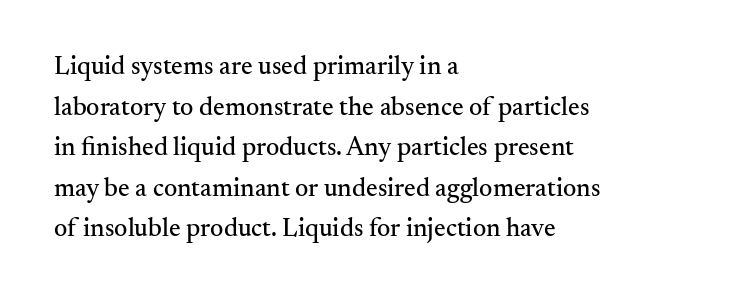
{"italic": "no", "underline": "no", "align": "left", "line_spacing": "normal", "line_spacing_ratio": 1.56, "letter_spacing": "normal", "letter_spacing_em": 0.0, "glyph_px": 26}
